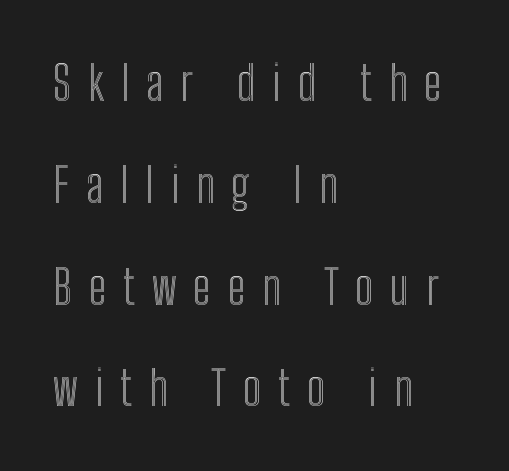
{"italic": "no", "width": "condensed", "x_height": "medium", "monospaced": "no", "underline": "no", "align": "left", "line_spacing": "loose", "line_spacing_ratio": 2.12, "letter_spacing": "wide", "letter_spacing_em": 0.35, "glyph_px": 48}
